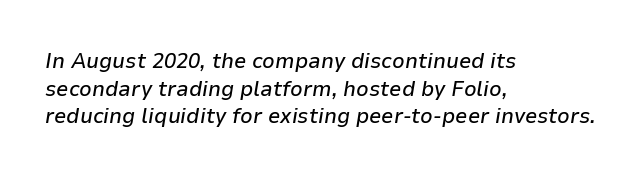
{"italic": "yes", "lean": "right", "slant_degrees": 9, "underline": "no", "align": "left", "line_spacing": "normal", "line_spacing_ratio": 1.26, "letter_spacing": "normal", "letter_spacing_em": 0.0, "glyph_px": 22}
